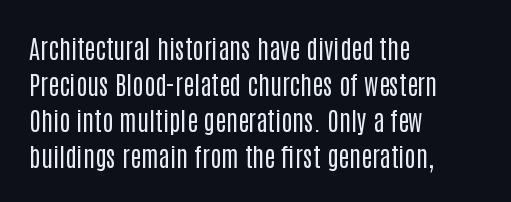
The image shows 26 px text type, upright; set left-aligned, normal line spacing (1.39x), normal letter spacing, not underlined.
